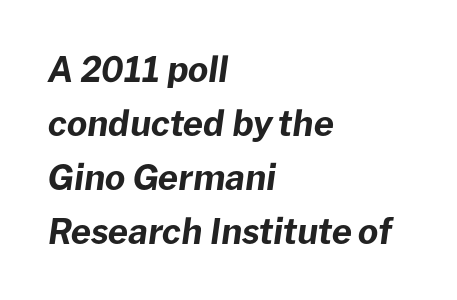
Q: Is the text bold? A: Yes.
Q: Is the text italic (slanted)? A: Yes, it leans right by about 8 degrees.
Q: Is the text underlined? A: No.
Q: How is the paragraph aligned? A: Left-aligned.
Q: Is the spacing between letters normal or unusually wide? A: Normal.
Q: Is the spacing between lines tight, normal or loose? A: Normal.
Q: Width (condensed, normal, or wide)? A: Normal.
Q: Stroke contrast? A: Low.
Q: x-height? A: Medium.
Q: Monospaced? A: No.
